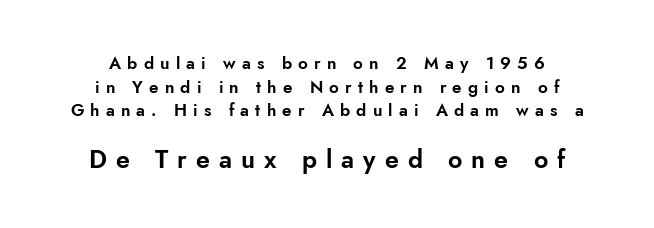
{"italic": "no", "underline": "no", "align": "center", "line_spacing": "normal", "line_spacing_ratio": 1.39, "letter_spacing": "wide", "letter_spacing_em": 0.36, "larger_block": "second", "size_ratio": 1.47, "glyph_px": 25}
